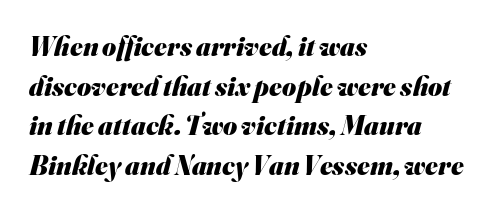
Q: Is the text bold? A: Yes.
Q: Is the text underlined? A: No.
Q: How is the paragraph aligned? A: Left-aligned.
Q: Is the spacing between letters normal or unusually wide? A: Normal.
Q: Is the spacing between lines tight, normal or loose? A: Normal.
